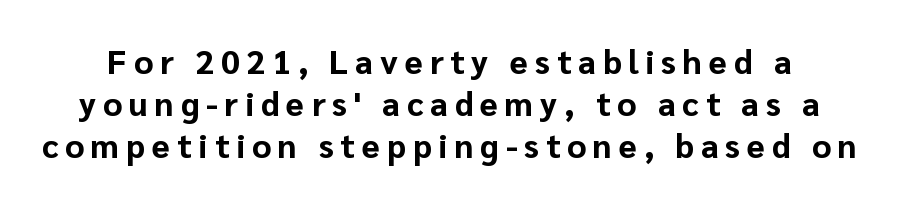
The image shows 33 px bold sans-serif type, upright; set normal line spacing (1.27x), unusually wide letter spacing (+0.21 em), not underlined; low stroke contrast and a medium x-height.
